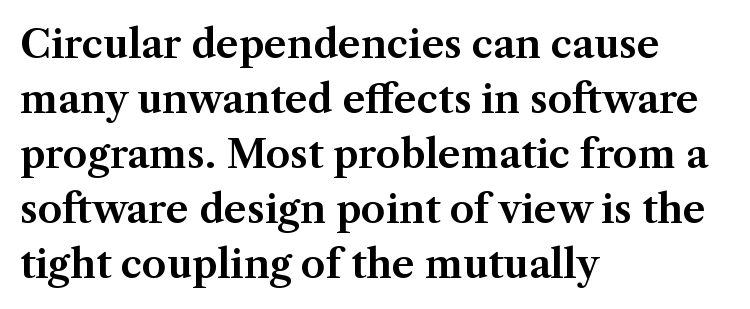
The image shows 39 px serif type, upright; set left-aligned, normal line spacing (1.41x), normal letter spacing, not underlined; medium stroke contrast and a medium x-height.
